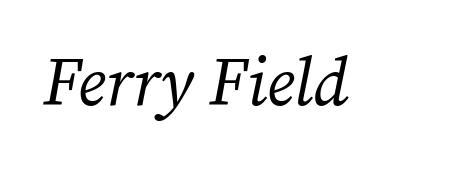
The image shows 68 px regular-weight serif type, italic (leaning right); set normal letter spacing, not underlined; medium stroke contrast and a medium x-height.
